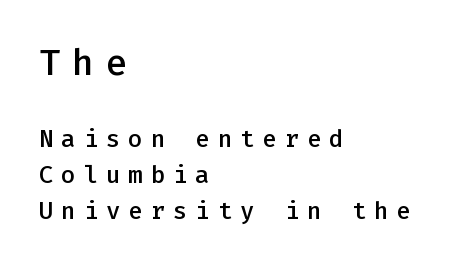
The image shows 36 px semibold sans-serif type, upright, monospaced; set left-aligned, normal line spacing (1.52x), unusually wide letter spacing (+0.33 em), not underlined; the first (top) block is 1.5x larger; low stroke contrast and a medium x-height.
